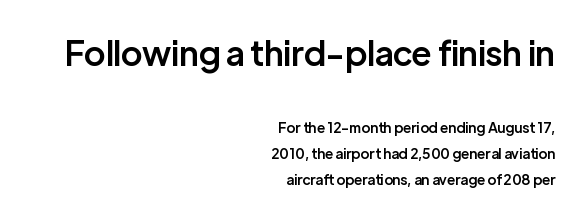
{"serif": "no", "italic": "no", "bold": "semi", "weight": "semibold", "width": "normal", "stroke_contrast": "low", "x_height": "medium", "monospaced": "no", "underline": "no", "align": "right", "line_spacing_ratio": 1.83, "letter_spacing": "normal", "letter_spacing_em": 0.0, "larger_block": "first", "size_ratio": 2.43, "glyph_px": 34}
